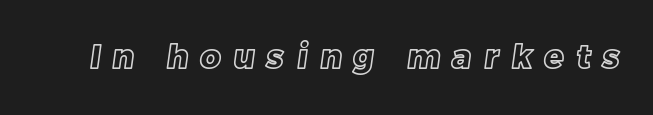
The image shows 32 px text type; set unusually wide letter spacing (+0.39 em), not underlined; a large x-height.
